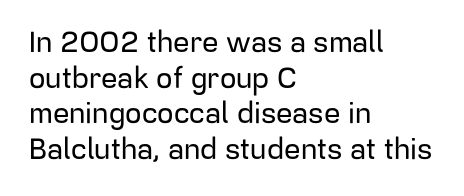
Leftover space on each line is placed entirely after the last word. A sans-serif font was chosen for this passage. Plain, unruled lines of type. The rendering uses natural spacing where letterforms have individual widths. This is the regular roman posture of the typeface.
